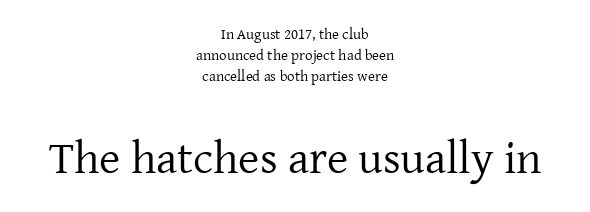
{"serif": "yes", "italic": "no", "bold": "no", "weight": "regular", "width": "normal", "stroke_contrast": "low", "x_height": "medium", "monospaced": "no", "underline": "no", "align": "center", "line_spacing": "normal", "line_spacing_ratio": 1.4, "letter_spacing": "normal", "letter_spacing_em": 0.0, "larger_block": "second", "size_ratio": 3.07, "glyph_px": 46}
